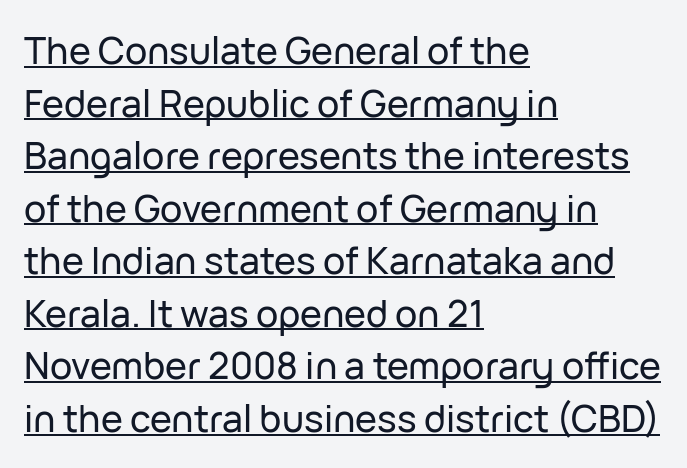
Q: Is the text italic (slanted)? A: No, it is upright.
Q: Is the typeface a serif or a sans-serif typeface? A: Sans-serif.
Q: Is the text underlined? A: Yes.
Q: How is the paragraph aligned? A: Left-aligned.
Q: Is the spacing between letters normal or unusually wide? A: Normal.
Q: Is the spacing between lines tight, normal or loose? A: Normal.
Q: Width (condensed, normal, or wide)? A: Normal.
Q: Stroke contrast? A: Low.
Q: x-height? A: Medium.
Q: Monospaced? A: No.
